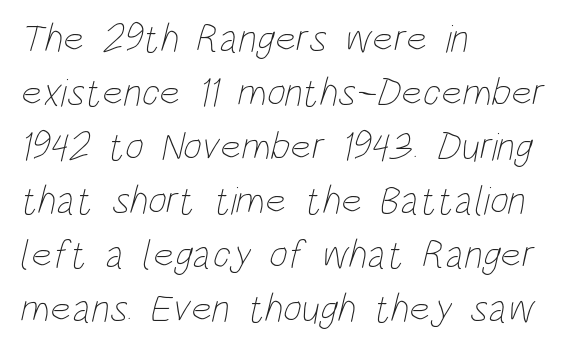
The image shows 40 px thin, condensed type; set left-aligned, normal line spacing (1.35x), normal letter spacing, not underlined; low stroke contrast and a large x-height.
